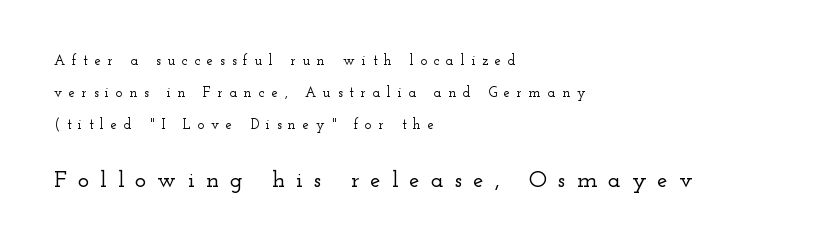
Teacher's note: observe the even left margin — that is flush-left alignment. Horizontal bands of white between lines are thick stripes. Glance below the letters and you will spot only blank space. Is the letter spacing exaggerated? Yes — the characters are pushed far apart. Designer's note — italics off, roman on. Compare the two chunks: the lower has the greater cap height.
